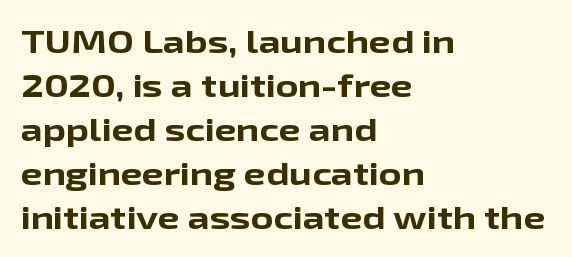
Between one letter and the next there's only the usual sliver of space. What kind of face is this? One without serifs — a sans. Glance below the letters and you will spot only blank space. Italic: no, the glyphs are upright roman.
